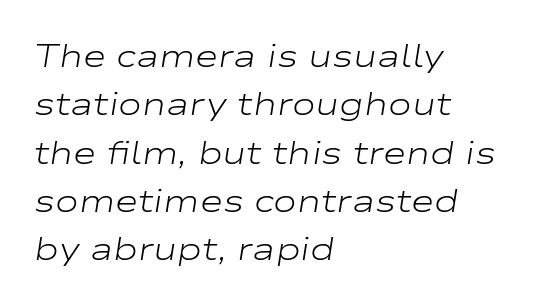
{"italic": "yes", "lean": "right", "slant_degrees": 9, "bold": "no", "weight": "light", "width": "wide", "stroke_contrast": "low", "x_height": "medium", "monospaced": "no", "underline": "no", "align": "left", "line_spacing": "normal", "line_spacing_ratio": 1.51, "letter_spacing": "normal", "letter_spacing_em": 0.0, "glyph_px": 32}
